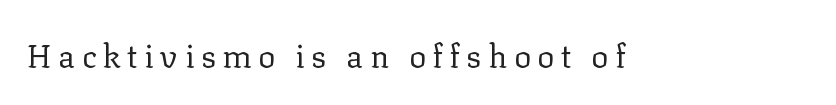
{"serif": "yes", "italic": "no", "bold": "no", "weight": "regular", "width": "normal", "stroke_contrast": "low", "x_height": "medium", "monospaced": "no", "underline": "no", "letter_spacing": "wide", "letter_spacing_em": 0.2, "glyph_px": 32}
